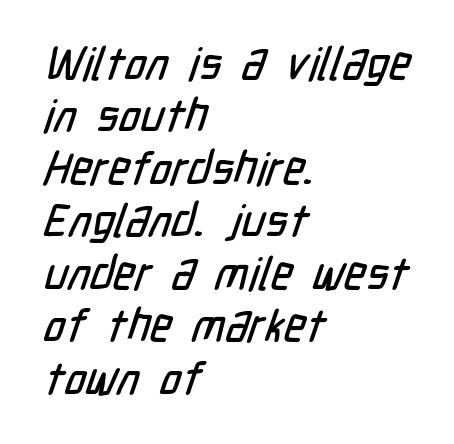
{"serif": "no", "width": "condensed", "stroke_contrast": "low", "x_height": "medium", "monospaced": "no", "underline": "no", "align": "left", "line_spacing": "tight", "line_spacing_ratio": 1.14, "letter_spacing": "normal", "letter_spacing_em": 0.0, "glyph_px": 46}
